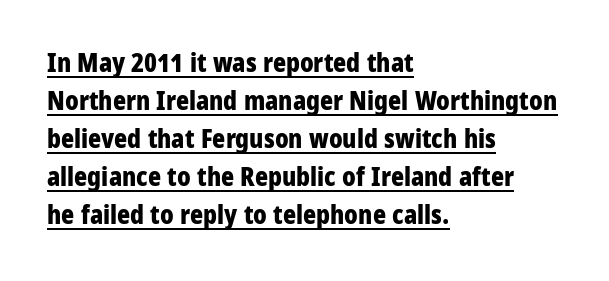
Q: Is the text bold? A: Yes.
Q: Is the text italic (slanted)? A: No, it is upright.
Q: Is the text underlined? A: Yes.
Q: How is the paragraph aligned? A: Left-aligned.
Q: Is the spacing between letters normal or unusually wide? A: Normal.
Q: Is the spacing between lines tight, normal or loose? A: Normal.
